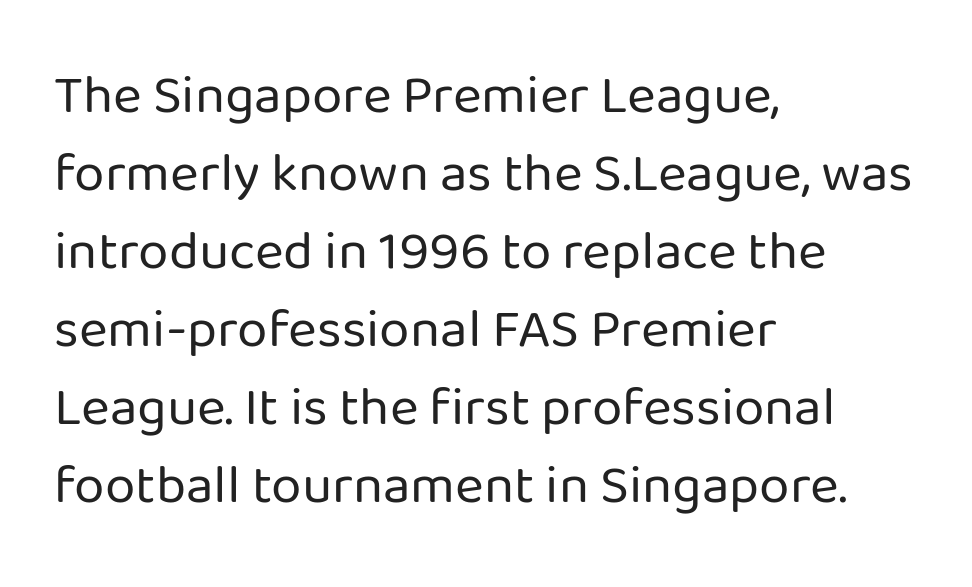
{"serif": "no", "italic": "no", "bold": "no", "weight": "regular", "width": "normal", "stroke_contrast": "low", "x_height": "medium", "monospaced": "no", "underline": "no", "align": "left", "line_spacing": "normal", "line_spacing_ratio": 1.42, "letter_spacing": "normal", "letter_spacing_em": 0.0, "glyph_px": 55}
